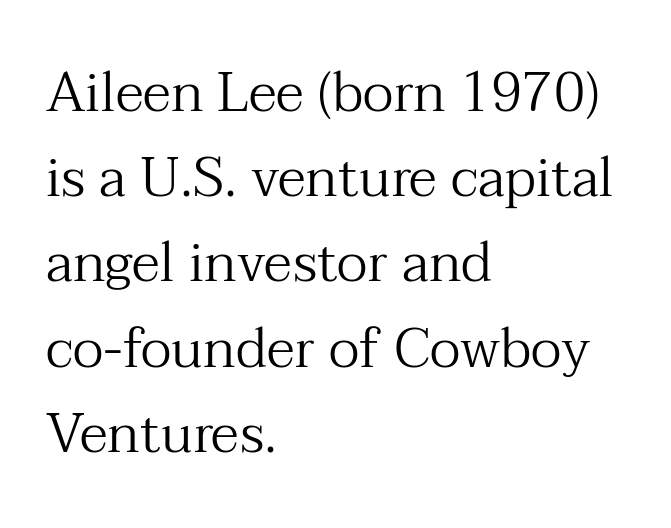
Q: Is the text bold? A: No.
Q: Is the text italic (slanted)? A: No, it is upright.
Q: Is the typeface a serif or a sans-serif typeface? A: Serif.
Q: Is the text underlined? A: No.
Q: How is the paragraph aligned? A: Left-aligned.
Q: Is the spacing between letters normal or unusually wide? A: Normal.
Q: Is the spacing between lines tight, normal or loose? A: Normal.
Q: Width (condensed, normal, or wide)? A: Normal.
Q: Stroke contrast? A: Medium.
Q: x-height? A: Medium.
Q: Monospaced? A: No.
